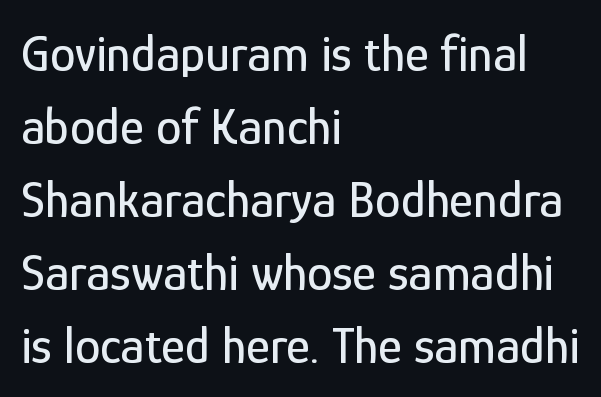
Q: Is the text italic (slanted)? A: No, it is upright.
Q: Is the typeface a serif or a sans-serif typeface? A: Sans-serif.
Q: Is the text underlined? A: No.
Q: How is the paragraph aligned? A: Left-aligned.
Q: Is the spacing between letters normal or unusually wide? A: Normal.
Q: Is the spacing between lines tight, normal or loose? A: Normal.
Q: Width (condensed, normal, or wide)? A: Condensed.
Q: Stroke contrast? A: Low.
Q: x-height? A: Medium.
Q: Monospaced? A: No.
